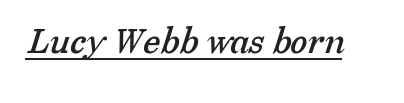
Q: Is the typeface a serif or a sans-serif typeface? A: Serif.
Q: Is the text underlined? A: Yes.
Q: Is the spacing between letters normal or unusually wide? A: Normal.
Q: Width (condensed, normal, or wide)? A: Normal.
Q: Stroke contrast? A: Low.
Q: x-height? A: Medium.
Q: Monospaced? A: No.
